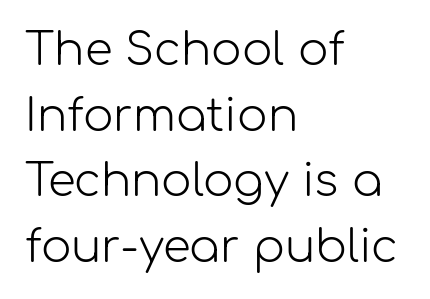
The image shows 45 px light sans-serif type, upright; set left-aligned, normal line spacing (1.46x), normal letter spacing, not underlined; low stroke contrast and a medium x-height.
